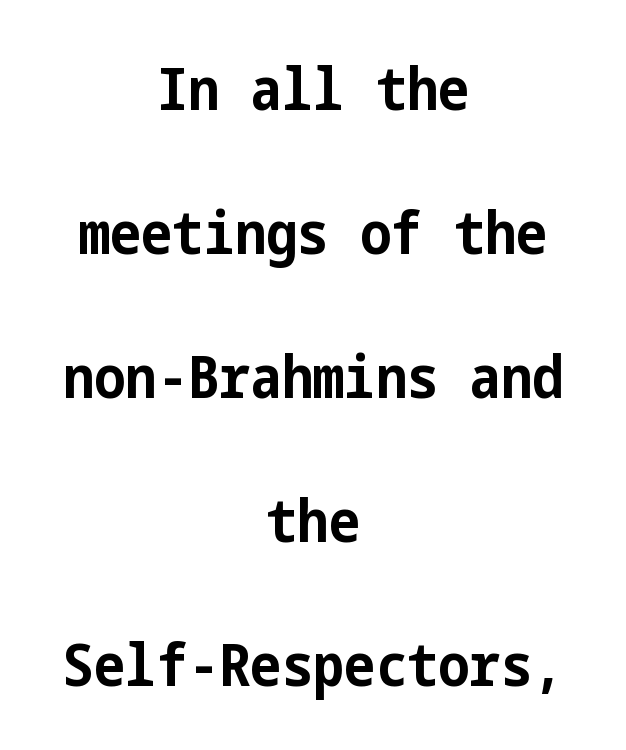
The image shows 59 px bold, condensed sans-serif type, upright; set centered, loose line spacing (2.44x), normal letter spacing, not underlined; low stroke contrast and a medium x-height.
